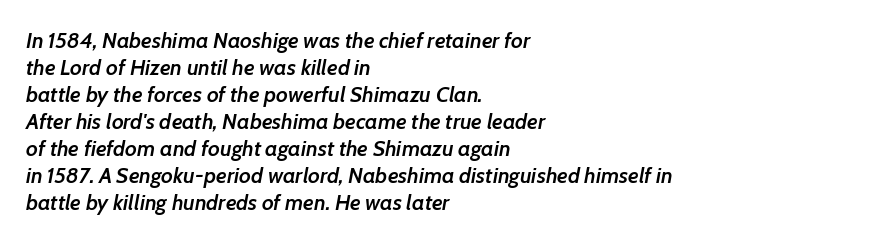
Q: Is the text bold? A: Semi-bold.
Q: Is the text italic (slanted)? A: Yes, it leans right by about 7 degrees.
Q: Is the text underlined? A: No.
Q: How is the paragraph aligned? A: Left-aligned.
Q: Is the spacing between letters normal or unusually wide? A: Normal.
